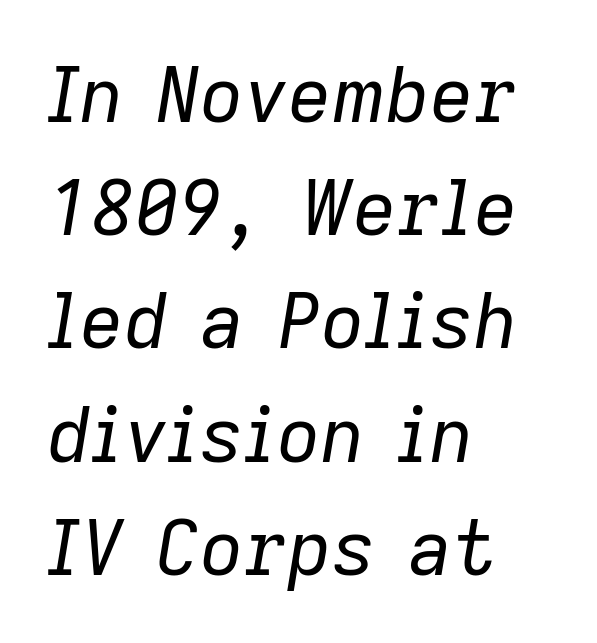
Q: Is the text bold? A: No.
Q: Is the text italic (slanted)? A: Yes, it leans right by about 9 degrees.
Q: Is the text underlined? A: No.
Q: How is the paragraph aligned? A: Left-aligned.
Q: Is the spacing between letters normal or unusually wide? A: Normal.
Q: Is the spacing between lines tight, normal or loose? A: Normal.
Q: Width (condensed, normal, or wide)? A: Normal.
Q: Stroke contrast? A: Low.
Q: x-height? A: Medium.
Q: Monospaced? A: No.
